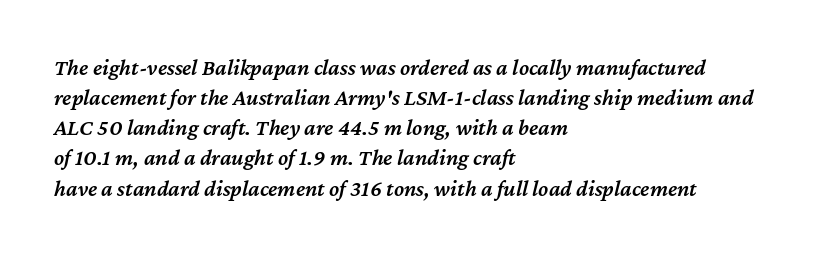
The image shows 23 px text type, italic (leaning right); set left-aligned, normal line spacing (1.31x), normal letter spacing, not underlined.
